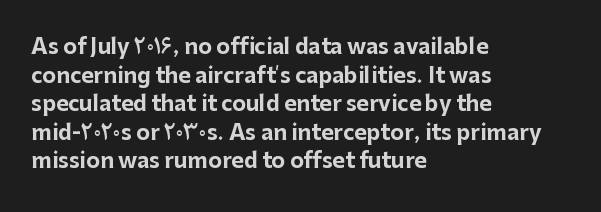
The image shows 21 px bold type, upright; set left-aligned, normal line spacing (1.36x), normal letter spacing, not underlined.
